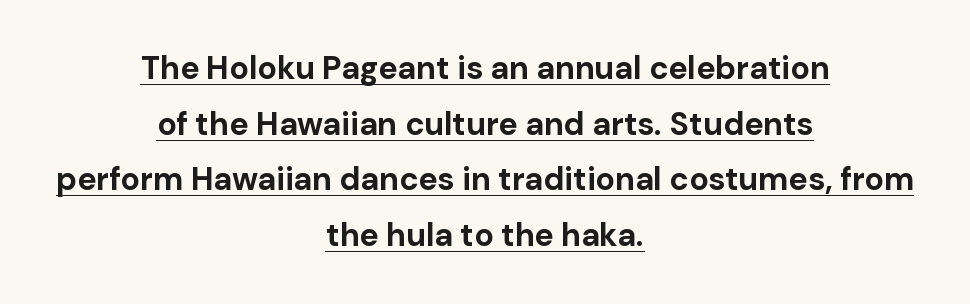
{"serif": "no", "italic": "no", "bold": "yes", "weight": "bold", "width": "normal", "stroke_contrast": "low", "x_height": "medium", "monospaced": "no", "underline": "yes", "align": "center", "line_spacing_ratio": 1.74, "letter_spacing": "normal", "letter_spacing_em": 0.0, "glyph_px": 32}
